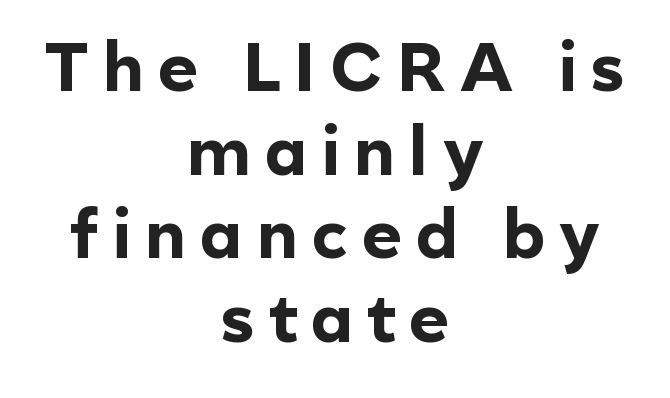
{"serif": "no", "italic": "no", "bold": "yes", "weight": "bold", "width": "normal", "x_height": "medium", "monospaced": "no", "underline": "no", "align": "center", "line_spacing_ratio": 1.23, "letter_spacing": "wide", "letter_spacing_em": 0.21, "glyph_px": 68}
